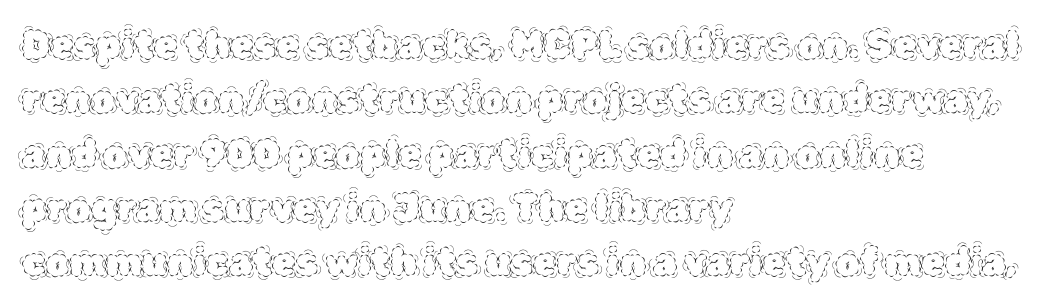
Q: Is the text bold? A: No.
Q: Is the text italic (slanted)? A: No, it is upright.
Q: Is the text underlined? A: No.
Q: How is the paragraph aligned? A: Left-aligned.
Q: Is the spacing between letters normal or unusually wide? A: Normal.
Q: Is the spacing between lines tight, normal or loose? A: Normal.
Q: Width (condensed, normal, or wide)? A: Normal.
Q: x-height? A: Large.
Q: Monospaced? A: No.
